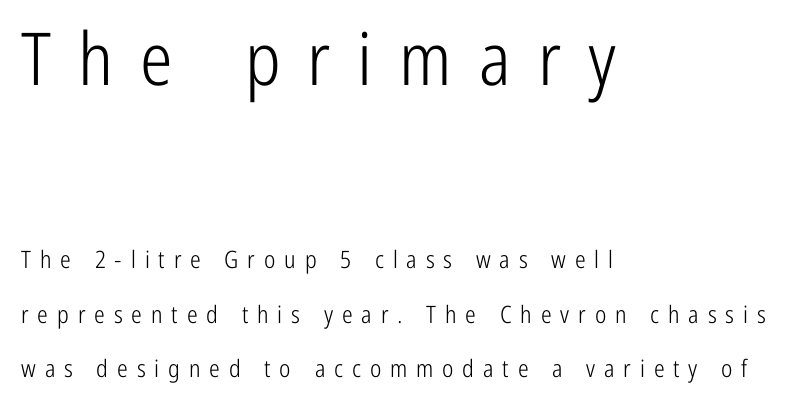
Examine the stroke ends and you'll find no serifs. No word sits above an underline. Weight class: somewhere from thin through regular. Reading down the block, your eye returns to a fixed left position each line. Interline gaps are noticeably wide in this sample. Is there any slant? The stems are plumb.
